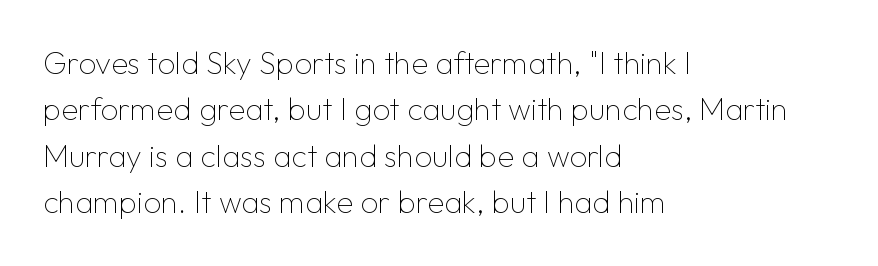
The cut favours lightness, reaching ordinary text weight at its darkest. Successive baselines arrive at the customary interval. Character widths vary here, with narrow letters taking less room than wide ones. No feet cap the strokes, marking this as sans-serif type. Italic: no, the glyphs are upright roman. This rendering uses left alignment, leaving the right contour irregular.
